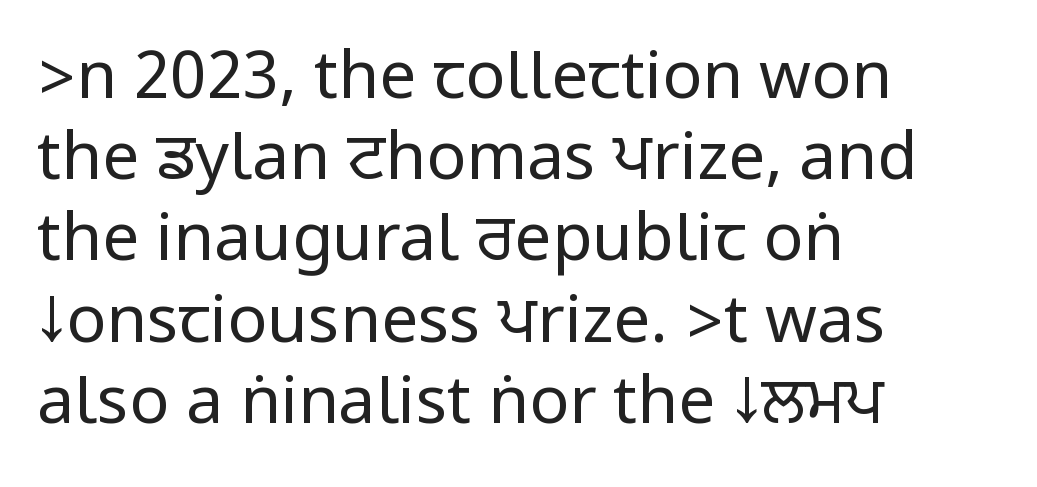
The image shows 66 px regular-weight, condensed sans-serif type, upright; set left-aligned, line spacing 1.23x, normal letter spacing, not underlined; low stroke contrast.
